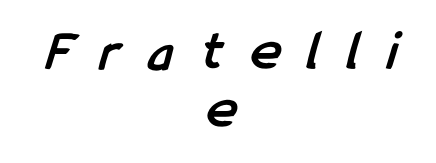
Does the weight exceed regular? Yes, all the way to bold. The paragraph has two soft edges and a firm central axis. Just letters on the line, the space beneath them empty. Each word looks stretched out because of the extra space between its letters.
